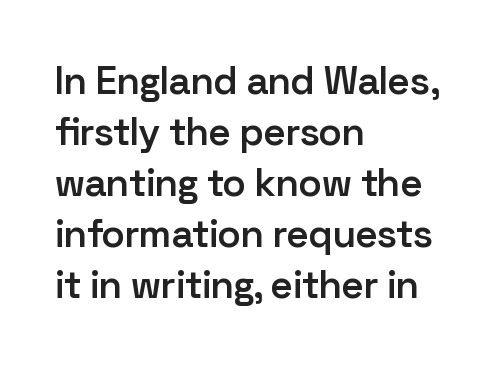
{"serif": "no", "italic": "no", "bold": "semi", "weight": "semibold", "width": "normal", "stroke_contrast": "low", "x_height": "medium", "monospaced": "no", "underline": "no", "align": "left", "line_spacing": "normal", "line_spacing_ratio": 1.31, "letter_spacing": "normal", "letter_spacing_em": 0.0, "glyph_px": 39}
